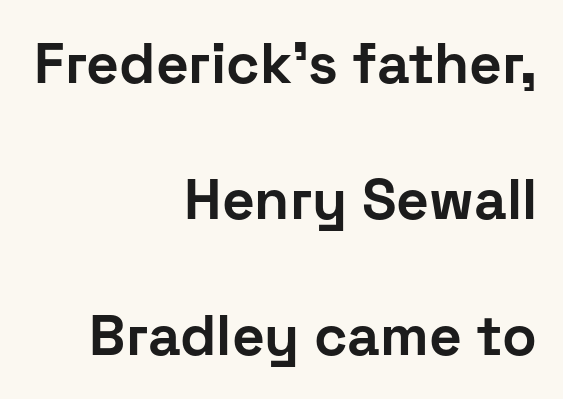
{"serif": "no", "italic": "no", "bold": "yes", "weight": "bold", "width": "normal", "stroke_contrast": "low", "x_height": "medium", "monospaced": "no", "underline": "no", "align": "right", "line_spacing": "loose", "line_spacing_ratio": 2.39, "letter_spacing": "normal", "letter_spacing_em": 0.0, "glyph_px": 57}
